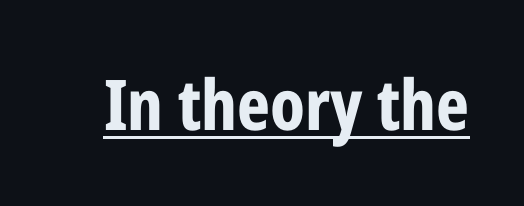
Does the lettering tilt? It doesn't — this is upright. Short note: letters normally spaced. A continuous stroke trails under the words, as in a hyperlink. Here the designer chose a conventional face with non-uniform glyph widths.
